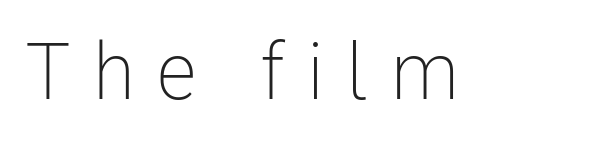
Nope, not italic — everything's standing straight. Nope, no serifs anywhere on these letters. Tracking here is generous; glyphs stand well apart from one another. Underline: absent. The letters advance in unequal steps, a hallmark of proportional type. Letters have the restrained weight of plain body copy at most.
